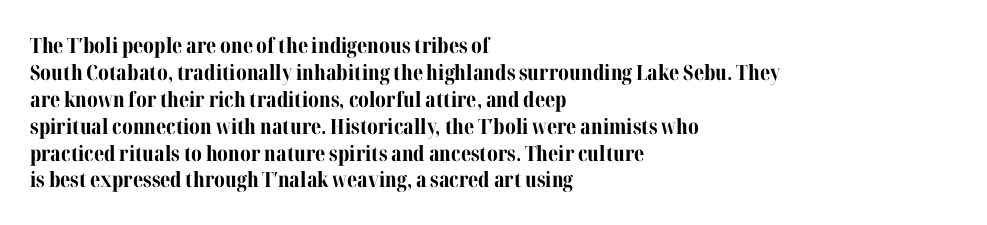
{"italic": "no", "bold": "yes", "underline": "no", "align": "left", "line_spacing": "normal", "line_spacing_ratio": 1.28, "letter_spacing": "normal", "letter_spacing_em": 0.0, "glyph_px": 21}
